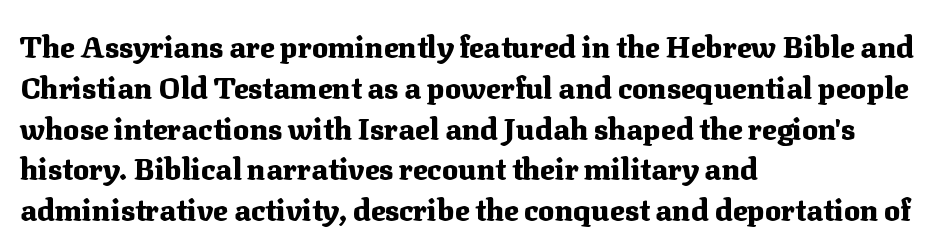
{"serif": "yes", "italic": "no", "bold": "yes", "weight": "heavy", "width": "normal", "stroke_contrast": "medium", "x_height": "medium", "monospaced": "no", "underline": "no", "align": "left", "line_spacing": "normal", "line_spacing_ratio": 1.36, "letter_spacing": "normal", "letter_spacing_em": 0.0, "glyph_px": 30}
